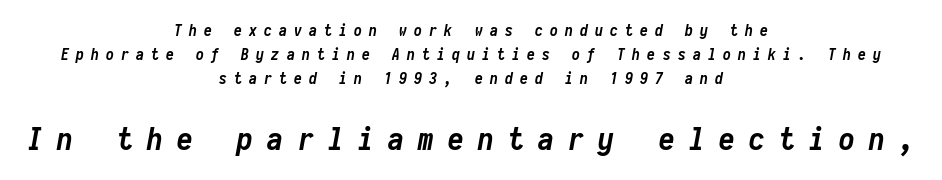
{"italic": "yes", "lean": "right", "slant_degrees": 10, "bold": "yes", "weight": "semibold", "width": "condensed", "stroke_contrast": "low", "x_height": "medium", "monospaced": "yes", "underline": "no", "align": "center", "line_spacing": "normal", "line_spacing_ratio": 1.51, "letter_spacing": "wide", "letter_spacing_em": 0.44, "larger_block": "second", "size_ratio": 2.0, "glyph_px": 32}
